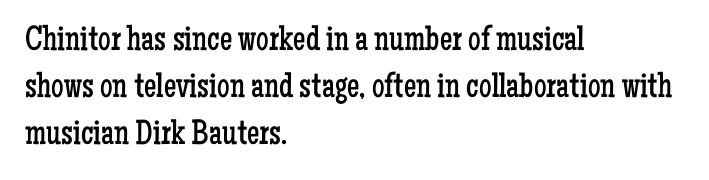
{"serif": "yes", "italic": "no", "bold": "no", "weight": "regular", "width": "condensed", "stroke_contrast": "low", "x_height": "medium", "monospaced": "no", "underline": "no", "align": "left", "line_spacing": "normal", "line_spacing_ratio": 1.34, "letter_spacing": "normal", "letter_spacing_em": 0.0, "glyph_px": 35}
